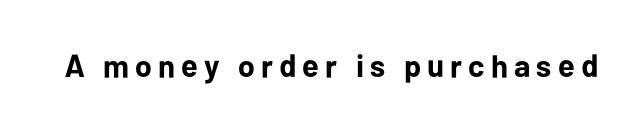
{"serif": "no", "italic": "no", "bold": "yes", "weight": "bold", "width": "normal", "stroke_contrast": "low", "x_height": "medium", "monospaced": "no", "underline": "no", "glyph_px": 32}
